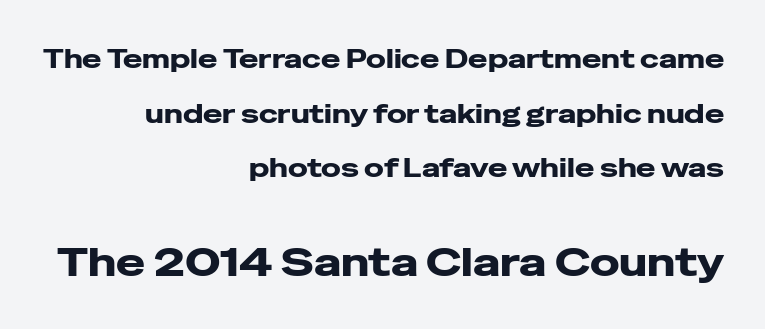
{"serif": "no", "italic": "no", "bold": "yes", "weight": "heavy", "width": "wide", "stroke_contrast": "low", "x_height": "medium", "monospaced": "no", "underline": "no", "align": "right", "line_spacing": "loose", "line_spacing_ratio": 2.1, "letter_spacing": "normal", "letter_spacing_em": 0.0, "larger_block": "second", "size_ratio": 1.5, "glyph_px": 39}
